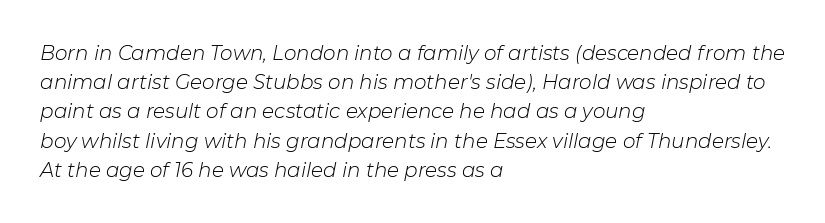
Q: Is the text bold? A: No.
Q: Is the text italic (slanted)? A: Yes, it leans right by about 11 degrees.
Q: Is the text underlined? A: No.
Q: How is the paragraph aligned? A: Left-aligned.
Q: Is the spacing between letters normal or unusually wide? A: Normal.
Q: Is the spacing between lines tight, normal or loose? A: Normal.
